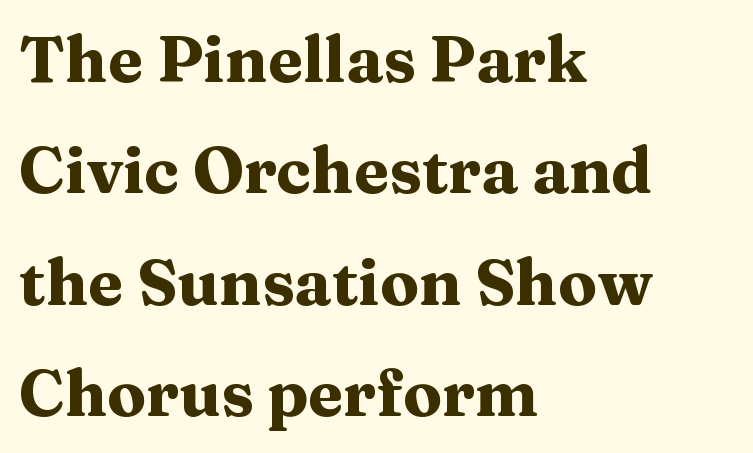
The image shows 64 px heavy, wide serif type, upright; set left-aligned, line spacing 1.74x, normal letter spacing, not underlined; medium stroke contrast and a medium x-height.
